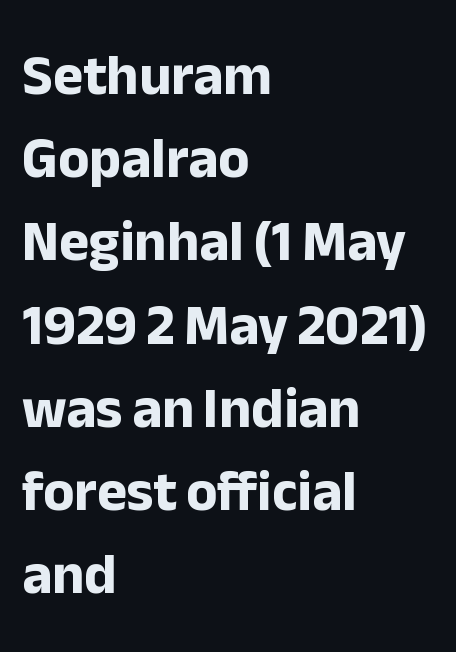
The image shows 57 px bold sans-serif type, upright; set left-aligned, normal line spacing (1.46x), normal letter spacing, not underlined; low stroke contrast and a medium x-height.
